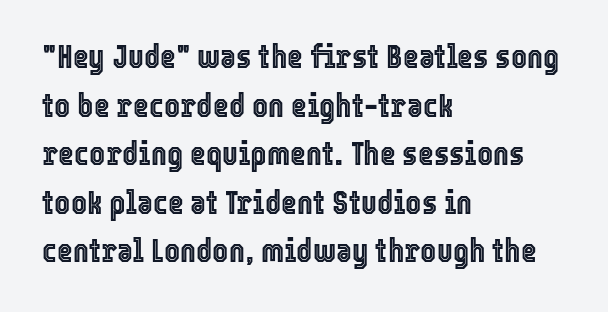
{"italic": "no", "width": "condensed", "x_height": "medium", "monospaced": "no", "underline": "no", "align": "left", "line_spacing": "normal", "line_spacing_ratio": 1.43, "letter_spacing": "normal", "letter_spacing_em": 0.0, "glyph_px": 34}
